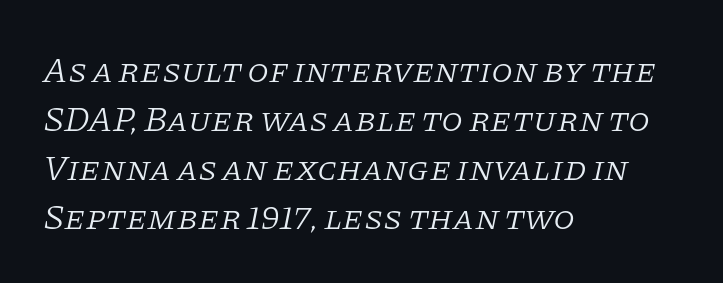
Observe the serifs anchoring each vertical stroke in this sample. Italic? Definitely — the glyphs are oblique. Each line starts at the same left margin while the right side varies. Stems and bowls with no extra thickness — not bold. Normally led — the rows are evenly, conventionally spaced. The passage shown is typed in a proportional face where columns would drift.
